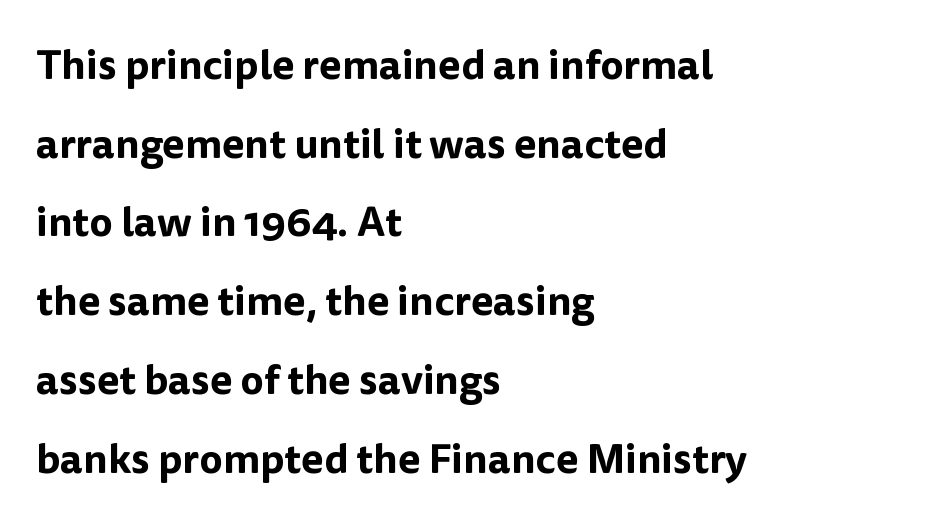
{"serif": "no", "italic": "no", "width": "normal", "stroke_contrast": "low", "x_height": "medium", "monospaced": "no", "underline": "no", "align": "left", "line_spacing": "loose", "line_spacing_ratio": 1.92, "letter_spacing": "normal", "letter_spacing_em": 0.0, "glyph_px": 41}
